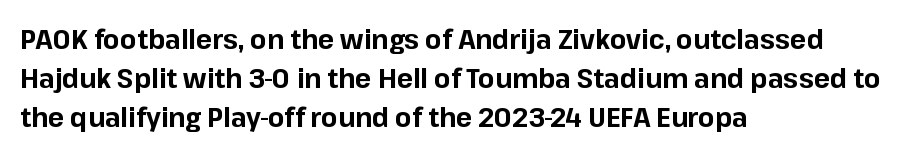
Q: Is the text bold? A: Yes.
Q: Is the text italic (slanted)? A: No, it is upright.
Q: Is the text underlined? A: No.
Q: How is the paragraph aligned? A: Left-aligned.
Q: Is the spacing between letters normal or unusually wide? A: Normal.
Q: Is the spacing between lines tight, normal or loose? A: Normal.
